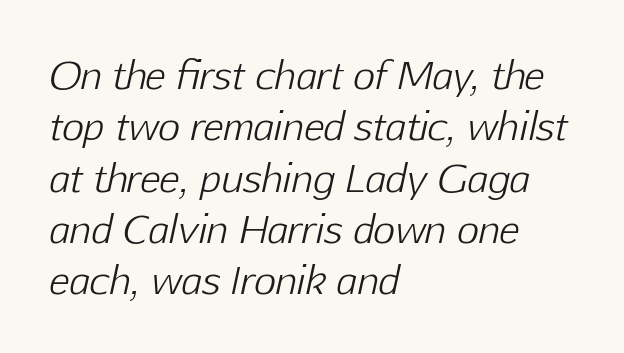
The passage shown is typed in a proportional face where columns would drift. Quick note: interline space is typical. Short and long lines alike share a common starting point at left. This rendering leaves character spacing at its baseline value. Tall strokes in this sample are angled rather than plumb.
